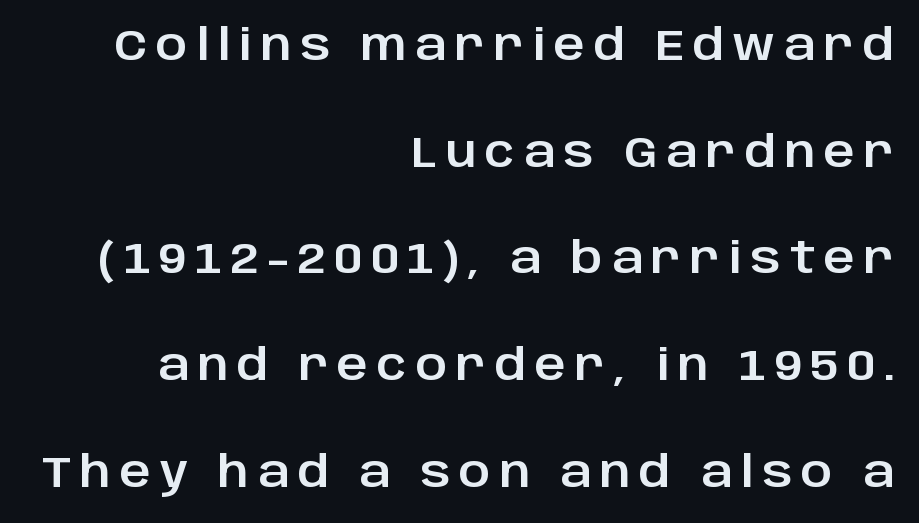
It's the straight-up-and-down kind of type. The glyphs in this specimen are sans serif. The glyphs are unaccompanied by any horizontal stroke below them. Quick note: interline space is abundant.
